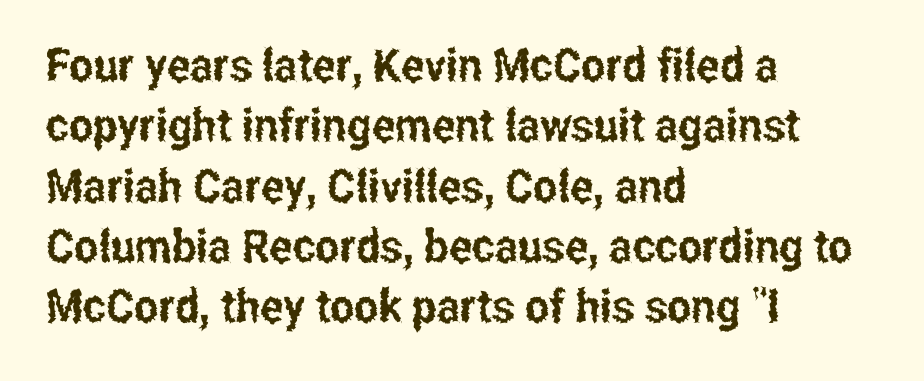
{"serif": "no", "italic": "no", "width": "condensed", "stroke_contrast": "low", "x_height": "medium", "monospaced": "no", "underline": "no", "align": "left", "line_spacing": "normal", "line_spacing_ratio": 1.31, "letter_spacing": "normal", "letter_spacing_em": 0.0, "glyph_px": 46}
